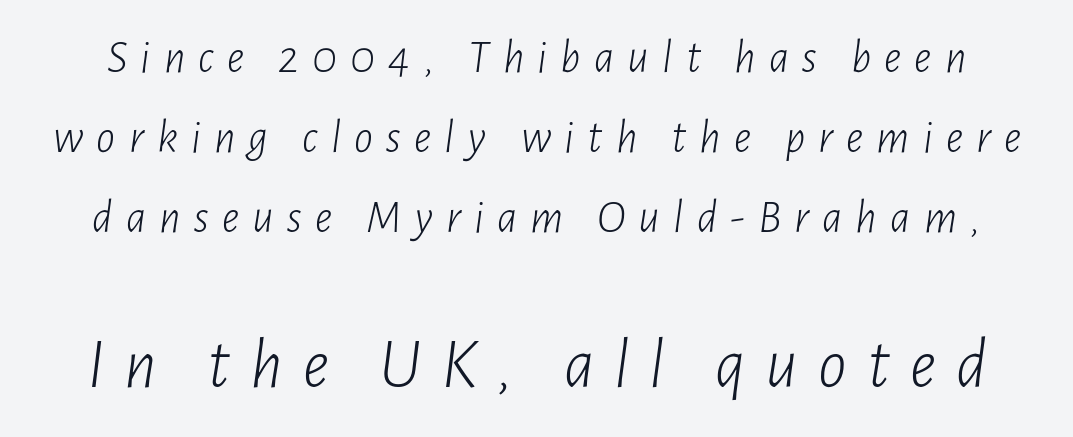
Varying glyph widths throughout — classic text-font behaviour. Plain, unruled lines of type. Every character sits at an angle, as italics do. Honestly, the row spacing looks completely unremarkable. Short note: letters widely spaced.
